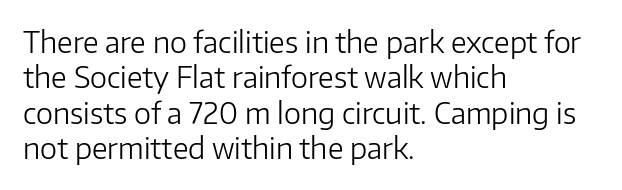
The rag falls on the right side of this text block. The passage shown is typeset with a sans-serif family. Do the letters lean? They stand straight. The gap between lines stays unmarked. Is this a fixed-width face? No — the glyphs have proportional, varying widths.
